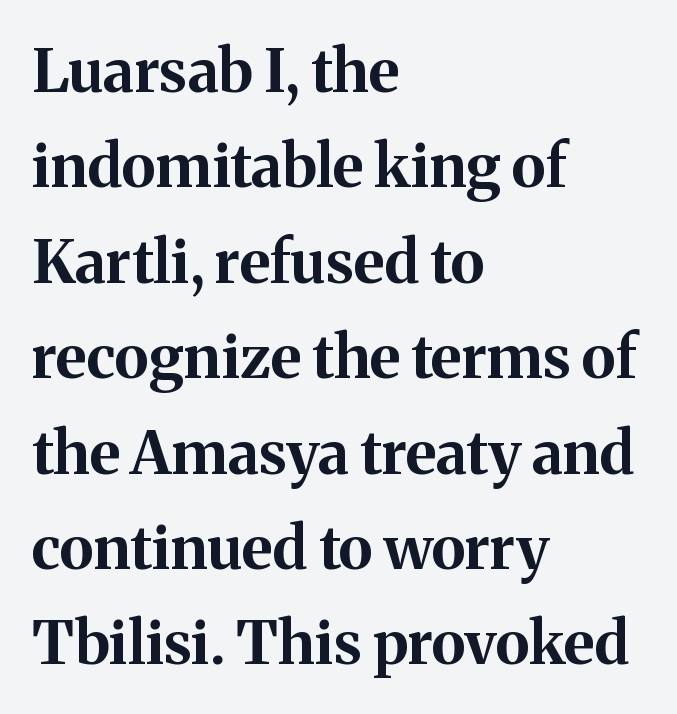
The image shows 60 px bold serif type, upright; set left-aligned, normal line spacing (1.59x), normal letter spacing, not underlined; medium stroke contrast and a medium x-height.
